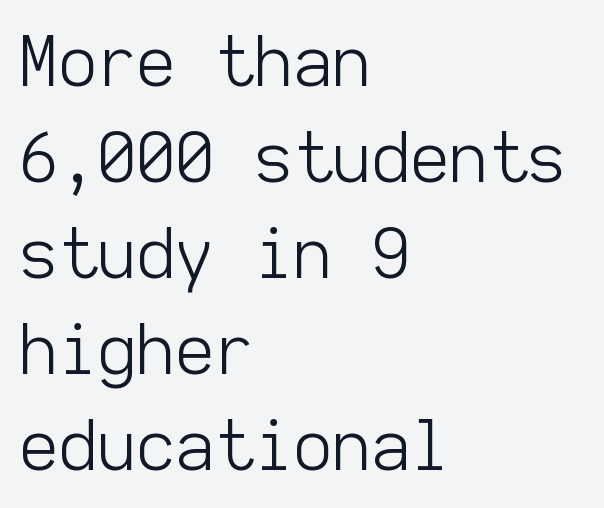
Tall strokes in this sample are plumb rather than angled. Unmarked baselines from the first word to the last. Each letter's strokes conclude bluntly, with no projecting serifs. The rendering keeps characters at their native spacing. Which margin do the lines hug? The left one — the right edge is uneven.
